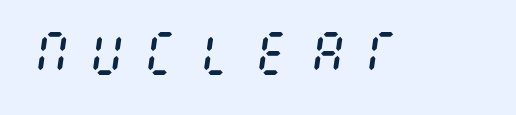
Q: Is the text bold? A: No.
Q: Is the text italic (slanted)? A: Yes, it leans right by about 8 degrees.
Q: Is the text underlined? A: No.
Q: Is the spacing between letters normal or unusually wide? A: Unusually wide.
Q: Width (condensed, normal, or wide)? A: Condensed.
Q: Stroke contrast? A: Medium.
Q: x-height? A: Large.
